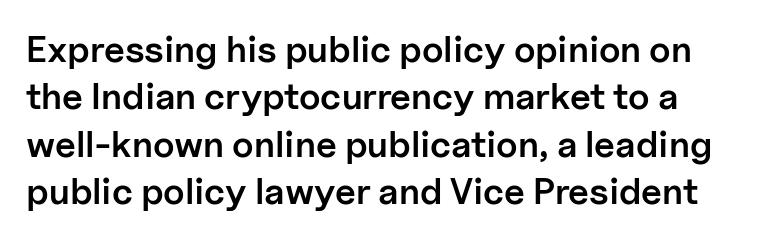
Q: Is the text bold? A: Semi-bold.
Q: Is the text italic (slanted)? A: No, it is upright.
Q: Is the typeface a serif or a sans-serif typeface? A: Sans-serif.
Q: Is the text underlined? A: No.
Q: Is the spacing between letters normal or unusually wide? A: Normal.
Q: Is the spacing between lines tight, normal or loose? A: Normal.
Q: Width (condensed, normal, or wide)? A: Normal.
Q: Stroke contrast? A: Low.
Q: x-height? A: Medium.
Q: Monospaced? A: No.
